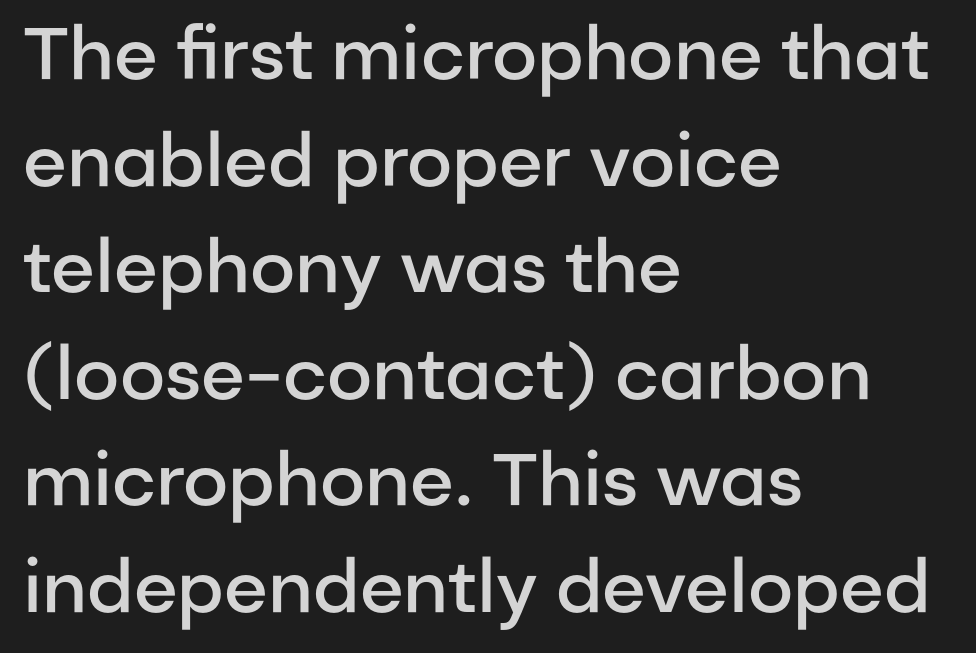
Character widths vary here, with narrow letters taking less room than wide ones. Reading down the column, the eye jumps a familiar distance to each next line. The lettering stays uniformly vertical, giving the passage a roman look. Descenders hang freely into open space. Every row of glyphs begins at an identical x-position on the left. Moderately thickened strokes mark this as semibold type.
